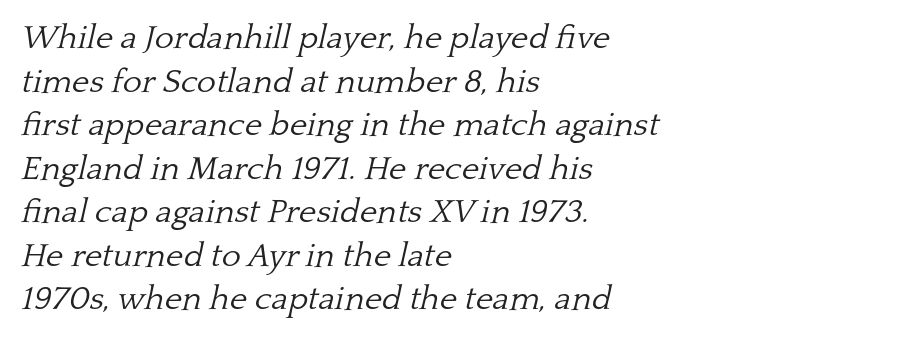
The strip under each line holds only bare page. The rendering shows small feet on the letterforms — a serif design. Is the type slanted? Yes — the strokes lean at a clear angle. This sample has the flowing, uneven cadence of proportional lettering.
